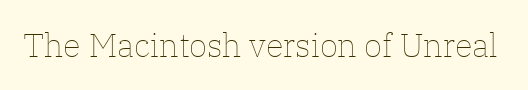
The image shows 33 px thin type, upright; set normal letter spacing, not underlined; low stroke contrast and a medium x-height.
